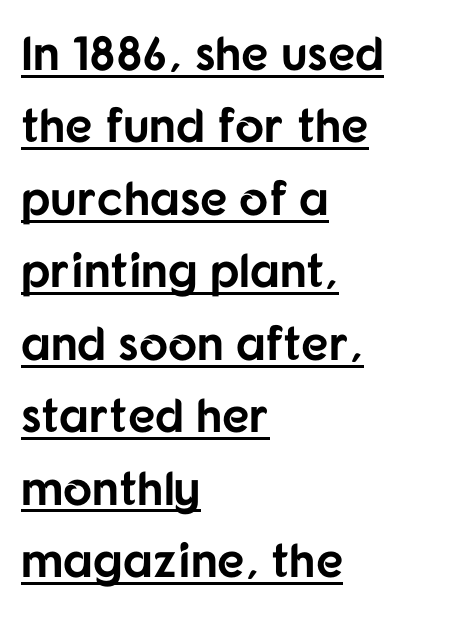
The passage shown stacks its lines at a standard gap. The typesetter chose a ragged-right arrangement here. The tracking reads as untouched default to a designer's eye. Do the characters align in a grid? No, the font is proportional.
